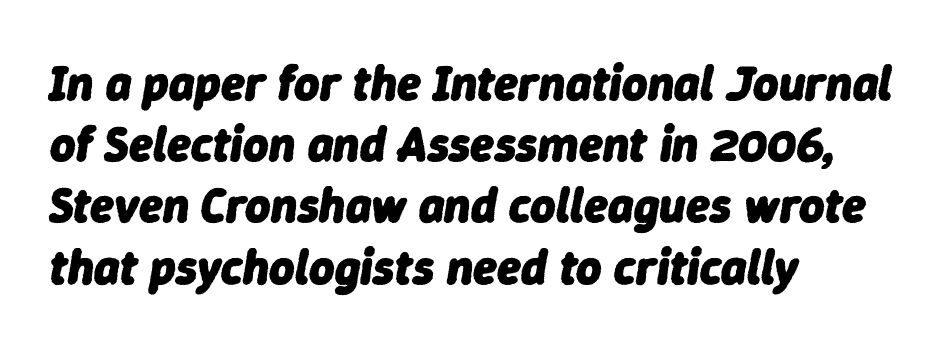
{"italic": "yes", "lean": "right", "slant_degrees": 9, "bold": "yes", "weight": "heavy", "width": "normal", "stroke_contrast": "low", "x_height": "medium", "monospaced": "no", "underline": "no", "align": "left", "line_spacing": "normal", "line_spacing_ratio": 1.25, "letter_spacing": "normal", "letter_spacing_em": 0.0, "glyph_px": 49}
